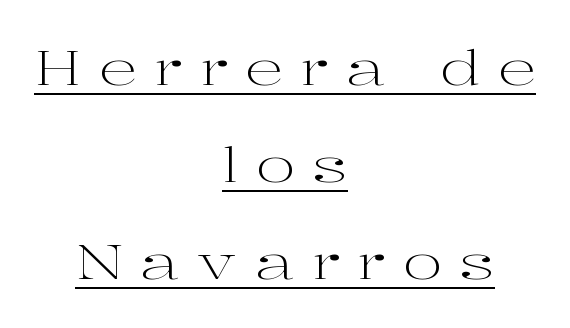
Q: Is the text bold? A: No.
Q: Is the text italic (slanted)? A: No, it is upright.
Q: Is the typeface a serif or a sans-serif typeface? A: Serif.
Q: Is the text underlined? A: Yes.
Q: How is the paragraph aligned? A: Centered.
Q: Is the spacing between letters normal or unusually wide? A: Unusually wide.
Q: Is the spacing between lines tight, normal or loose? A: Loose.
Q: Width (condensed, normal, or wide)? A: Wide.
Q: Stroke contrast? A: High.
Q: x-height? A: Medium.
Q: Monospaced? A: No.
